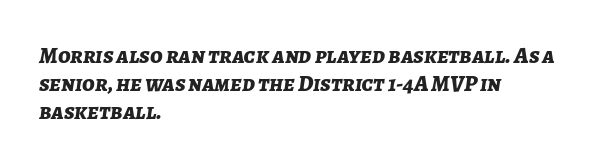
Q: Is the text bold? A: Yes.
Q: Is the text italic (slanted)? A: Yes, it leans right by about 7 degrees.
Q: Is the text underlined? A: No.
Q: How is the paragraph aligned? A: Left-aligned.
Q: Is the spacing between letters normal or unusually wide? A: Normal.
